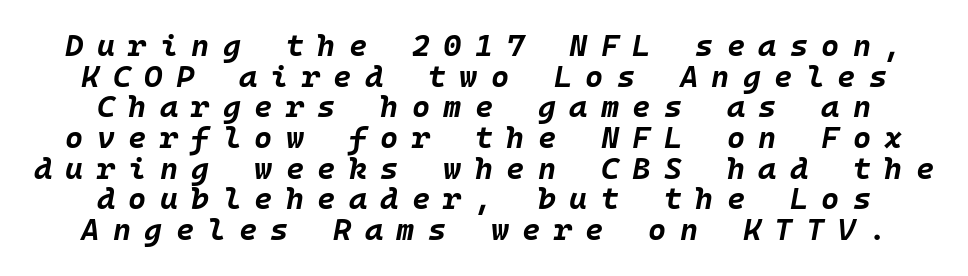
Q: Is the text bold? A: Yes.
Q: Is the text italic (slanted)? A: Yes, it leans right by about 10 degrees.
Q: Is the text underlined? A: No.
Q: How is the paragraph aligned? A: Centered.
Q: Is the spacing between letters normal or unusually wide? A: Unusually wide.
Q: Is the spacing between lines tight, normal or loose? A: Tight.
Q: Width (condensed, normal, or wide)? A: Normal.
Q: Stroke contrast? A: Low.
Q: x-height? A: Large.
Q: Monospaced? A: Yes.
